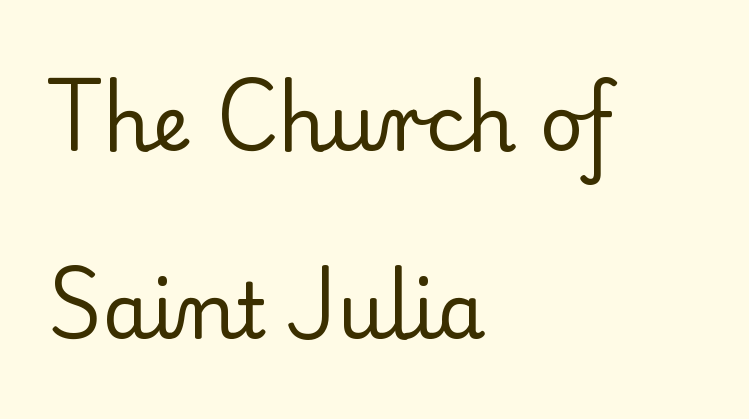
The image shows 76 px regular-weight serif type, upright; set left-aligned, loose line spacing (2.47x), normal letter spacing, not underlined; low stroke contrast and a small x-height.
